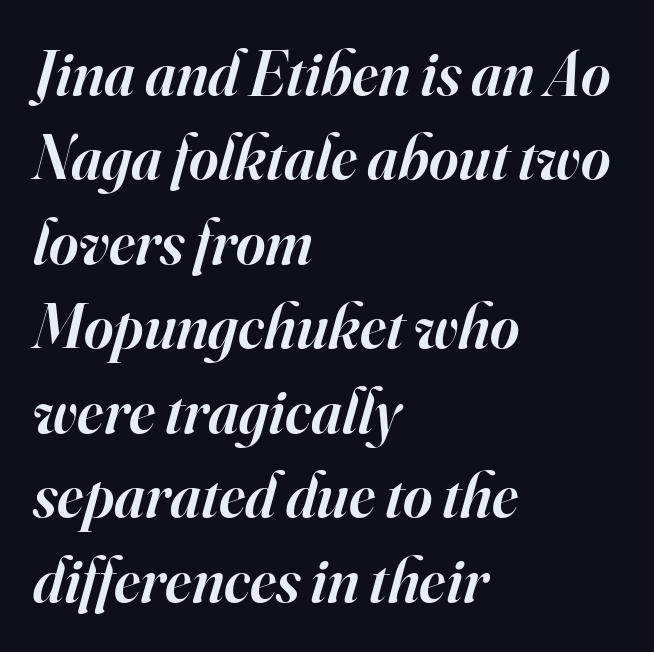
There is no visible air inserted between adjacent glyphs. The type family on display is of the serif kind. The block of text has a typical density, with ordinary space between rows. A typesetter would call this proportional, since set widths differ per character. Teacher's note: observe the even left margin — that is flush-left alignment. Observe the lean: these are italic letterforms.
